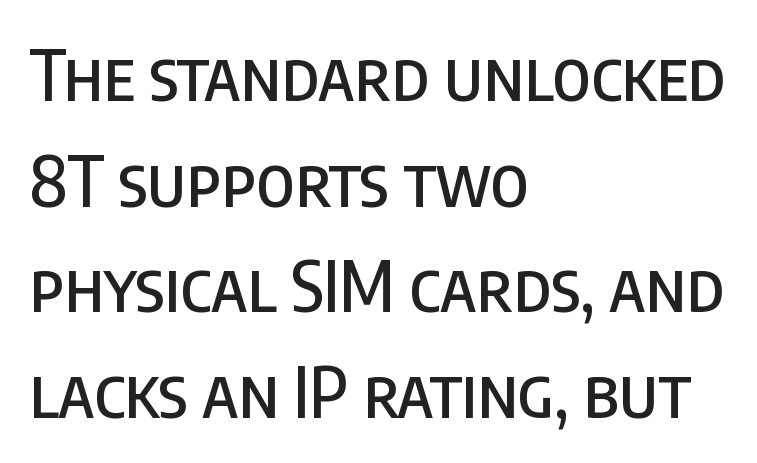
Q: Is the text italic (slanted)? A: No, it is upright.
Q: Is the typeface a serif or a sans-serif typeface? A: Sans-serif.
Q: Is the text underlined? A: No.
Q: How is the paragraph aligned? A: Left-aligned.
Q: Is the spacing between letters normal or unusually wide? A: Normal.
Q: Is the spacing between lines tight, normal or loose? A: Normal.
Q: Width (condensed, normal, or wide)? A: Condensed.
Q: Stroke contrast? A: Low.
Q: x-height? A: Large.
Q: Monospaced? A: No.
